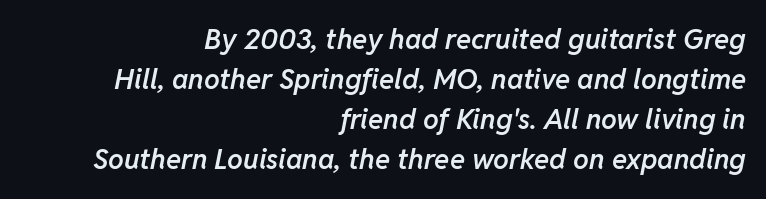
The image shows 28 px semibold type, italic (leaning right); set right-aligned, normal line spacing (1.43x), normal letter spacing, not underlined; low stroke contrast and a medium x-height.
